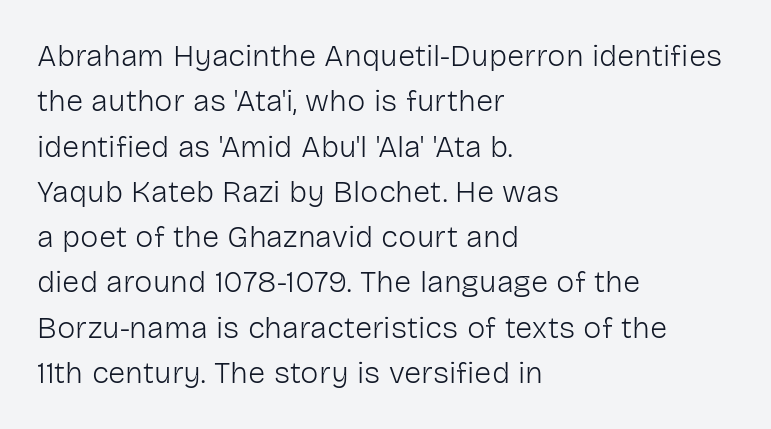
The image shows 31 px light sans-serif type, upright; set left-aligned, normal line spacing (1.46x), normal letter spacing, not underlined; low stroke contrast and a medium x-height.
